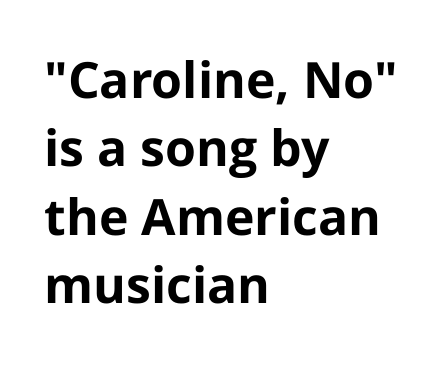
Q: Is the text bold? A: Yes.
Q: Is the text italic (slanted)? A: No, it is upright.
Q: Is the typeface a serif or a sans-serif typeface? A: Sans-serif.
Q: Is the text underlined? A: No.
Q: How is the paragraph aligned? A: Left-aligned.
Q: Is the spacing between letters normal or unusually wide? A: Normal.
Q: Is the spacing between lines tight, normal or loose? A: Normal.
Q: Width (condensed, normal, or wide)? A: Normal.
Q: Stroke contrast? A: Low.
Q: x-height? A: Medium.
Q: Monospaced? A: No.
